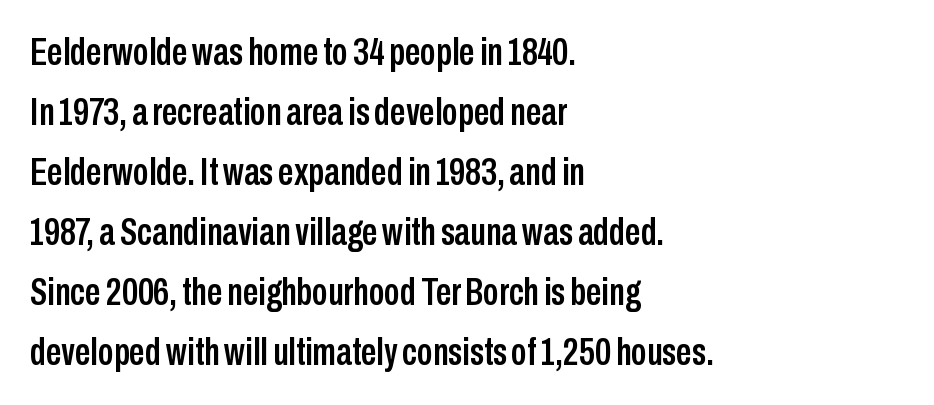
The letters stand straight up with perfectly vertical stems. The compositor pushed each line to the left boundary. The face used here is proportionally spaced, like ordinary book or web type. Observe the ordinary spacing: letters are neighbours, not strangers. Examine the stroke ends and you'll find no serifs. Quick note: interline space is typical.
